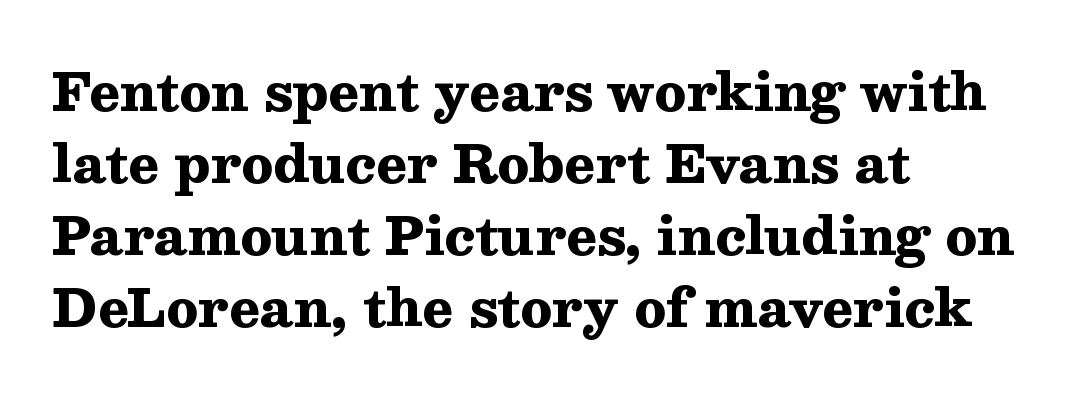
Q: Is the text bold? A: Yes.
Q: Is the text italic (slanted)? A: No, it is upright.
Q: Is the typeface a serif or a sans-serif typeface? A: Serif.
Q: Is the text underlined? A: No.
Q: How is the paragraph aligned? A: Left-aligned.
Q: Is the spacing between letters normal or unusually wide? A: Normal.
Q: Is the spacing between lines tight, normal or loose? A: Normal.
Q: Width (condensed, normal, or wide)? A: Wide.
Q: Stroke contrast? A: Medium.
Q: x-height? A: Medium.
Q: Monospaced? A: No.
